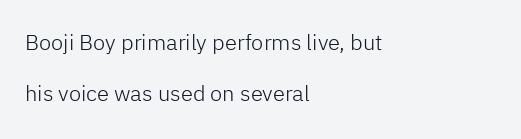
The image shows 22 px text type, upright; set left-aligned, loose line spacing (2.34x), normal letter spacing, not underlined.
